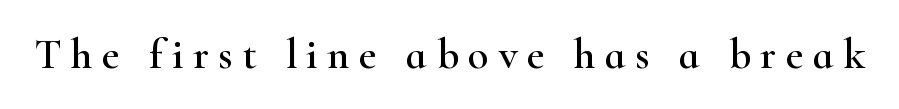
{"serif": "yes", "italic": "no", "width": "wide", "stroke_contrast": "high", "x_height": "small", "monospaced": "no", "underline": "no", "letter_spacing": "wide", "letter_spacing_em": 0.22, "glyph_px": 43}
